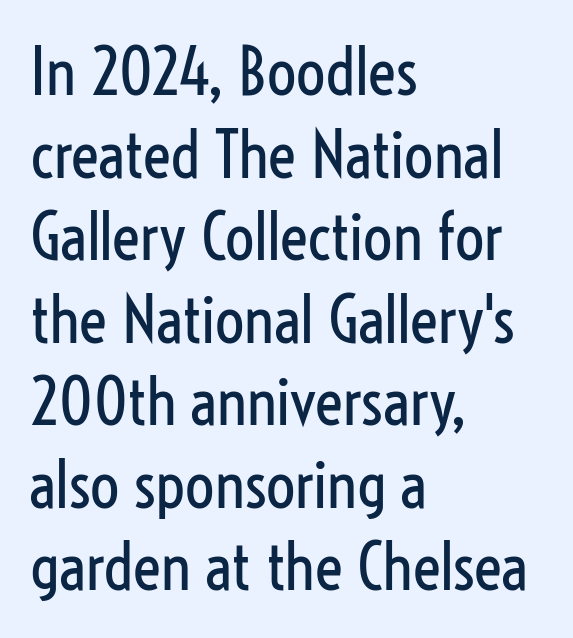
Q: Is the text bold? A: No.
Q: Is the text italic (slanted)? A: No, it is upright.
Q: Is the typeface a serif or a sans-serif typeface? A: Sans-serif.
Q: Is the text underlined? A: No.
Q: How is the paragraph aligned? A: Left-aligned.
Q: Is the spacing between letters normal or unusually wide? A: Normal.
Q: Is the spacing between lines tight, normal or loose? A: Normal.
Q: Width (condensed, normal, or wide)? A: Condensed.
Q: Stroke contrast? A: Low.
Q: x-height? A: Medium.
Q: Monospaced? A: No.
